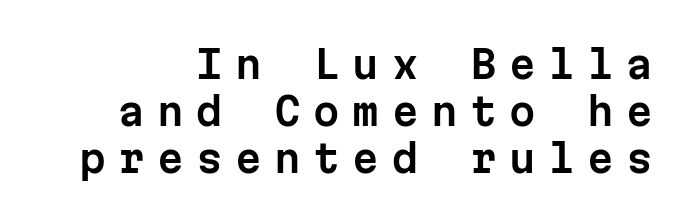
The image shows 38 px sans-serif type, upright, monospaced; set line spacing 1.24x, unusually wide letter spacing (+0.33 em), not underlined; low stroke contrast and a medium x-height.
